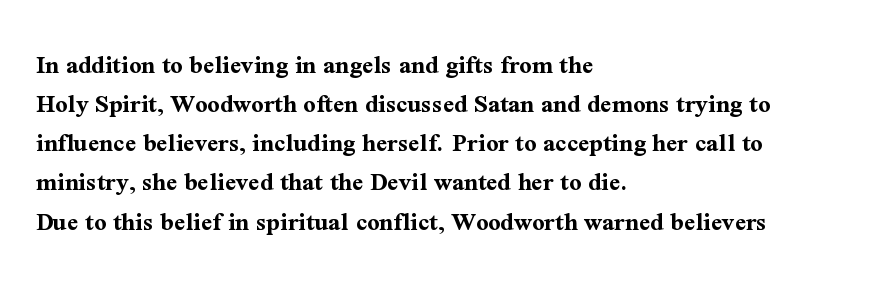
Q: Is the text bold? A: Yes.
Q: Is the text italic (slanted)? A: No, it is upright.
Q: Is the text underlined? A: No.
Q: How is the paragraph aligned? A: Left-aligned.
Q: Is the spacing between letters normal or unusually wide? A: Normal.
Q: Is the spacing between lines tight, normal or loose? A: Normal.
